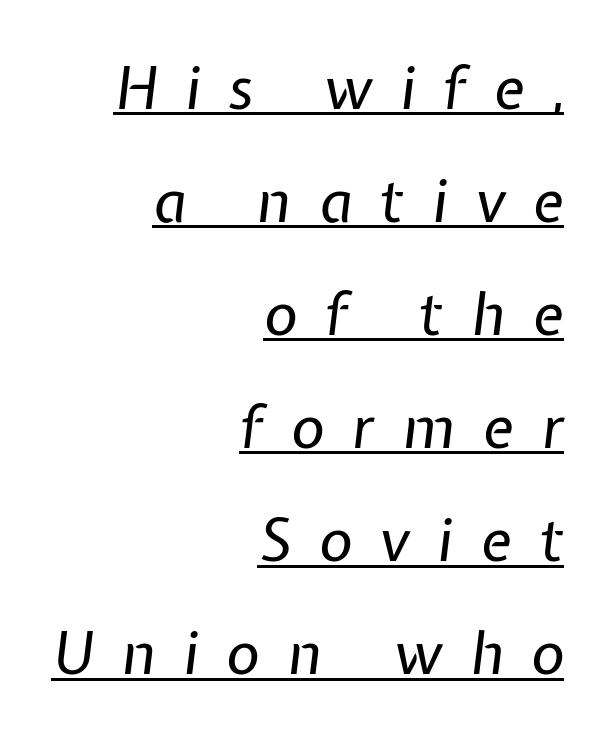
{"italic": "yes", "lean": "right", "slant_degrees": 7, "bold": "no", "weight": "regular", "width": "normal", "stroke_contrast": "low", "x_height": "medium", "monospaced": "no", "underline": "yes", "align": "right", "line_spacing": "loose", "line_spacing_ratio": 1.95, "letter_spacing": "wide", "letter_spacing_em": 0.48, "glyph_px": 58}
